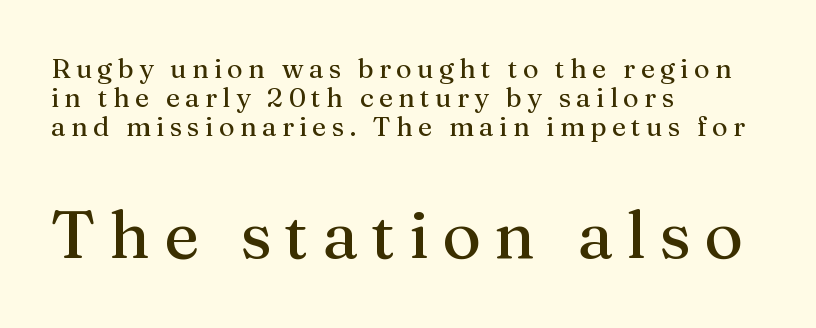
Each word looks stretched out because of the extra space between its letters. The rendering uses a small line-height, squeezing the rows. It's the straight-up-and-down kind of type. You get the small type first, then a jump to larger type.
